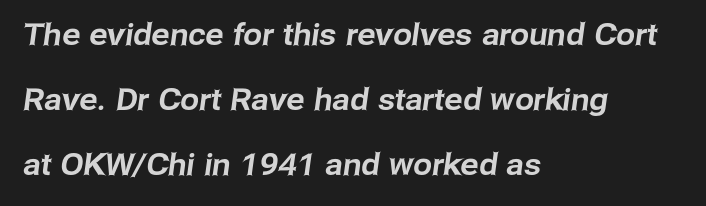
{"serif": "no", "width": "normal", "stroke_contrast": "low", "x_height": "medium", "monospaced": "no", "underline": "no", "align": "left", "line_spacing": "loose", "line_spacing_ratio": 2.17, "letter_spacing": "normal", "letter_spacing_em": 0.0, "glyph_px": 30}
